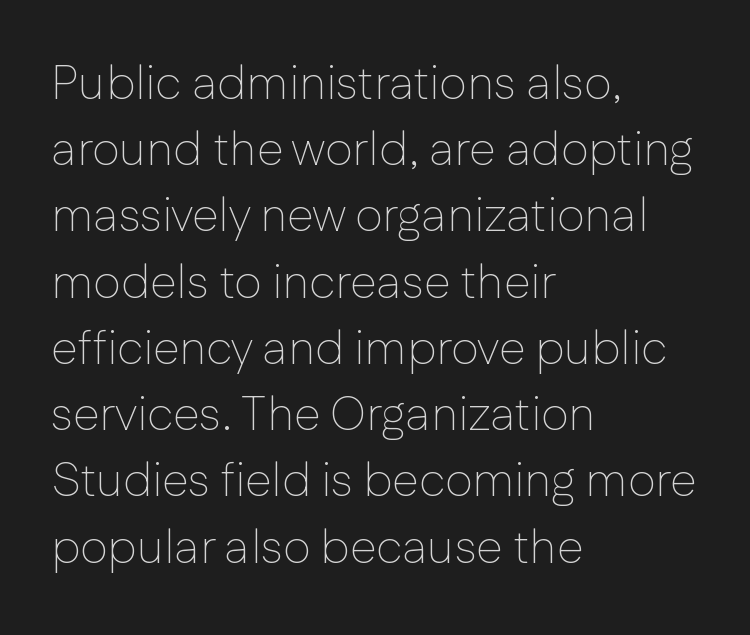
Q: Is the text bold? A: No.
Q: Is the text italic (slanted)? A: No, it is upright.
Q: Is the typeface a serif or a sans-serif typeface? A: Sans-serif.
Q: Is the text underlined? A: No.
Q: How is the paragraph aligned? A: Left-aligned.
Q: Is the spacing between letters normal or unusually wide? A: Normal.
Q: Is the spacing between lines tight, normal or loose? A: Normal.
Q: Width (condensed, normal, or wide)? A: Normal.
Q: Stroke contrast? A: Low.
Q: x-height? A: Medium.
Q: Monospaced? A: No.
